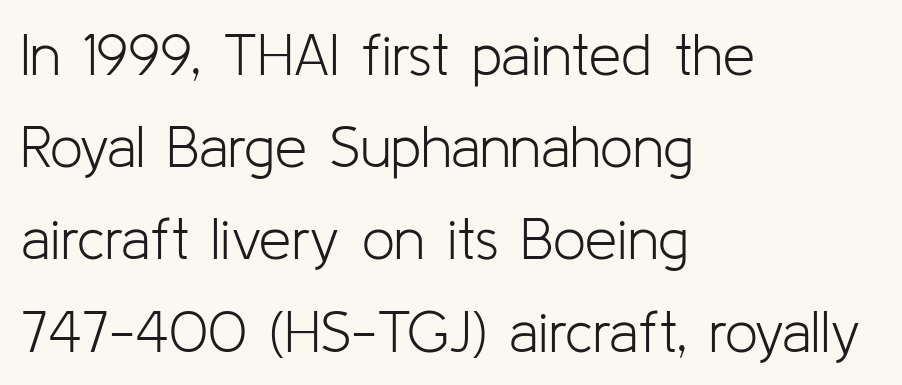
{"serif": "no", "italic": "no", "bold": "no", "weight": "light", "width": "normal", "stroke_contrast": "low", "x_height": "medium", "monospaced": "no", "underline": "no", "align": "left", "line_spacing": "normal", "line_spacing_ratio": 1.59, "letter_spacing": "normal", "letter_spacing_em": 0.0, "glyph_px": 58}
